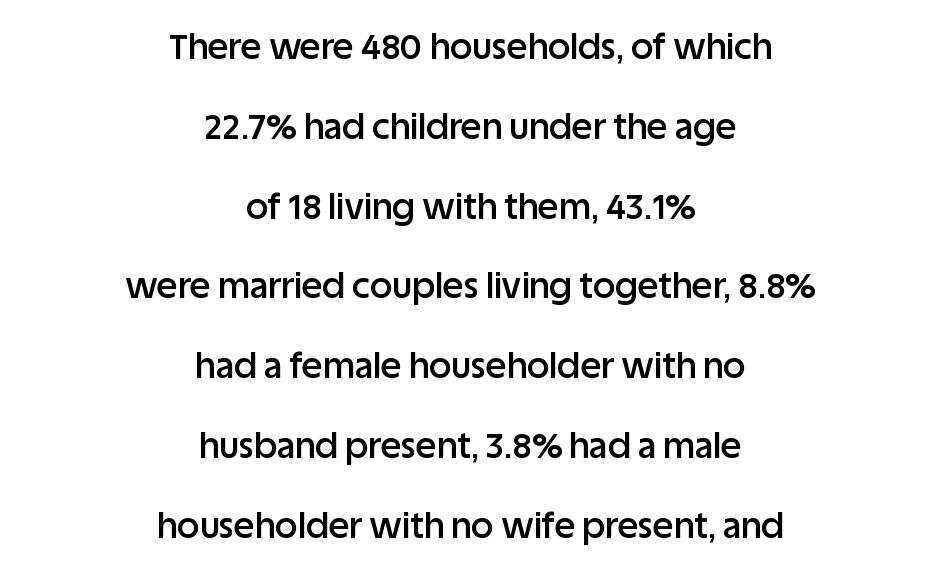
On the weight axis this lands at semibold, roughly 600. Leading: increased. In terms of posture, this sample is upright. Tracking value appears to be zero — textbook default spacing. The lines in this sample share a center point and differ in where they start and stop.
